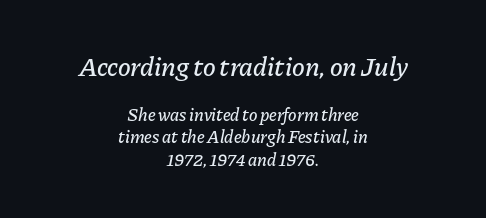
Glyph-to-glyph distance matches everyday printed text. Every row of glyphs is offset so its center matches the block's center. Is the lower block the larger one? No — the upper block carries the bigger type. Check under the words: just untouched page. Italic? Definitely — the glyphs are oblique.
